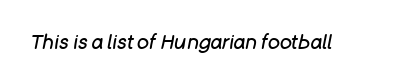
The image shows 20 px text type, italic (leaning right); set normal letter spacing, not underlined.
